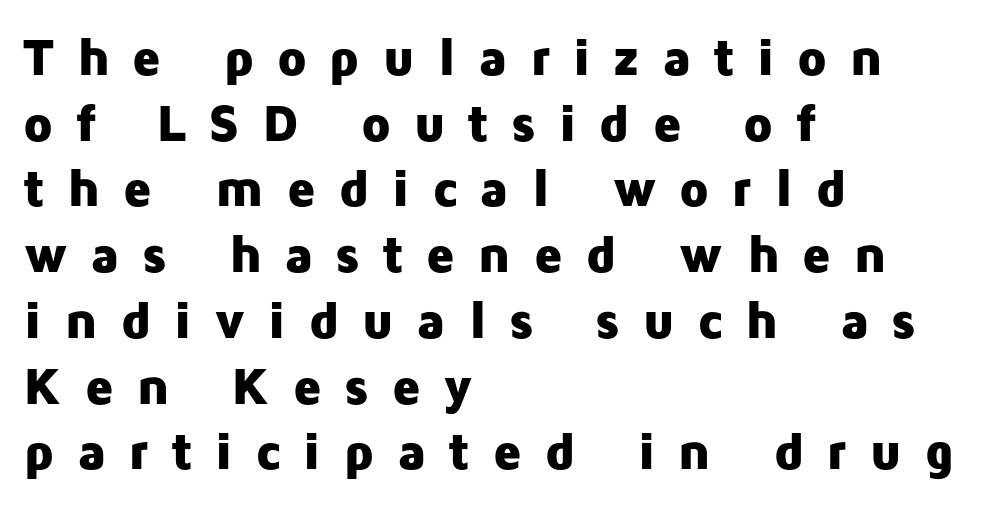
These lines are composed in type without serifs. Ascenders rise straight up at ninety degrees. Notice how the passage keeps a crisp vertical edge on the left only. Each row of text sits above clean, open space. Short note: letters widely spaced. Each letter keeps its own natural width here, so spacing adapts to shape.
